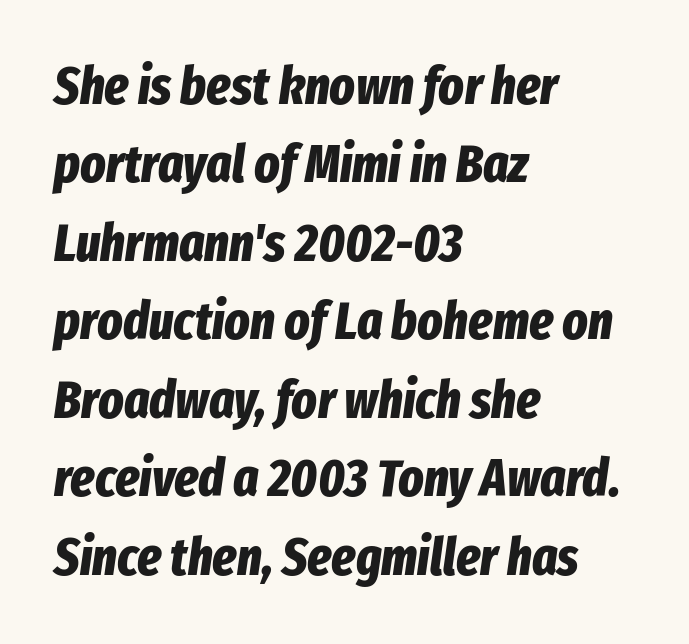
{"italic": "yes", "lean": "right", "slant_degrees": 8, "bold": "yes", "weight": "bold", "width": "condensed", "stroke_contrast": "low", "x_height": "medium", "monospaced": "no", "underline": "no", "align": "left", "line_spacing": "normal", "line_spacing_ratio": 1.48, "letter_spacing": "normal", "letter_spacing_em": 0.0, "glyph_px": 53}
